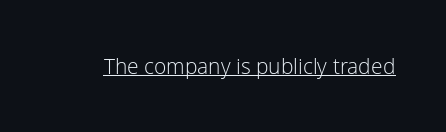
Italic: no, the glyphs are upright roman. You can see a thin bar hugging the bottom of the glyphs. Nothing heavy about these letters — not bold at all. Look at the tracking — it's just the regular setting, nothing added.
